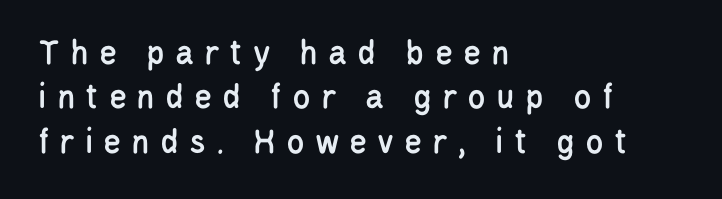
{"serif": "no", "italic": "no", "width": "condensed", "stroke_contrast": "low", "x_height": "large", "monospaced": "no", "underline": "no", "align": "left", "line_spacing_ratio": 1.2, "letter_spacing": "wide", "letter_spacing_em": 0.27, "glyph_px": 37}
